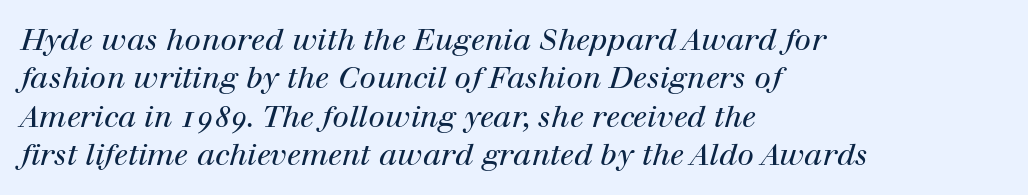
{"serif": "yes", "italic": "yes", "lean": "right", "slant_degrees": 12, "bold": "no", "weight": "regular", "width": "normal", "stroke_contrast": "high", "x_height": "medium", "monospaced": "no", "underline": "no", "align": "left", "line_spacing": "normal", "line_spacing_ratio": 1.28, "letter_spacing": "normal", "letter_spacing_em": 0.0, "glyph_px": 30}
